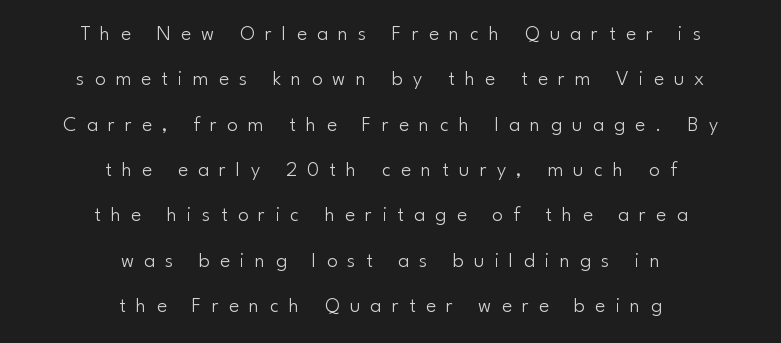
{"italic": "no", "bold": "no", "underline": "no", "align": "center", "line_spacing": "loose", "line_spacing_ratio": 2.16, "letter_spacing": "wide", "letter_spacing_em": 0.49, "glyph_px": 21}
